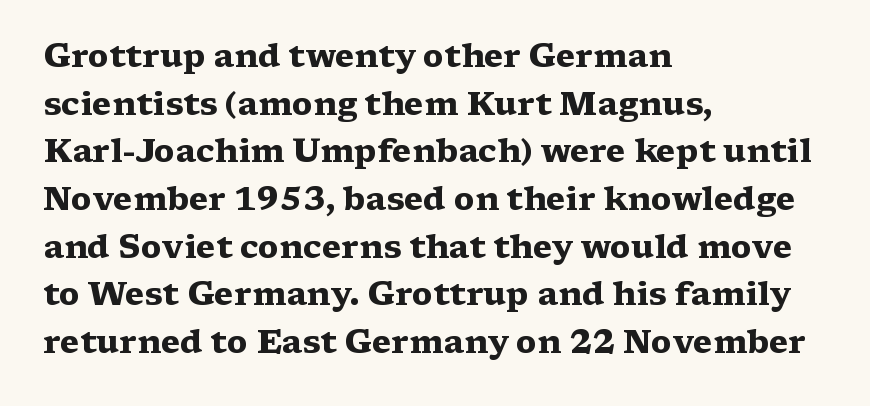
Q: Is the text bold? A: Yes.
Q: Is the text italic (slanted)? A: No, it is upright.
Q: Is the typeface a serif or a sans-serif typeface? A: Serif.
Q: Is the text underlined? A: No.
Q: How is the paragraph aligned? A: Left-aligned.
Q: Is the spacing between letters normal or unusually wide? A: Normal.
Q: Is the spacing between lines tight, normal or loose? A: Normal.
Q: Width (condensed, normal, or wide)? A: Wide.
Q: Stroke contrast? A: Medium.
Q: x-height? A: Medium.
Q: Monospaced? A: No.
